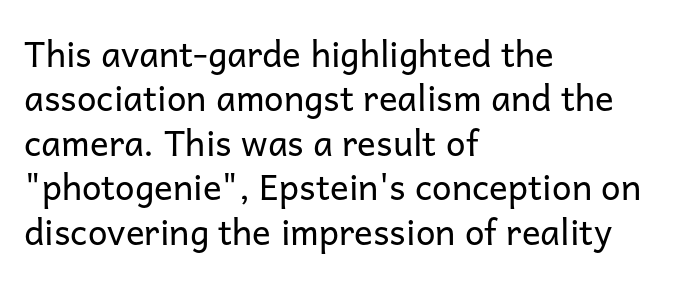
The image shows 35 px regular-weight sans-serif type, upright; set left-aligned, normal line spacing (1.27x), normal letter spacing, not underlined; low stroke contrast and a medium x-height.
